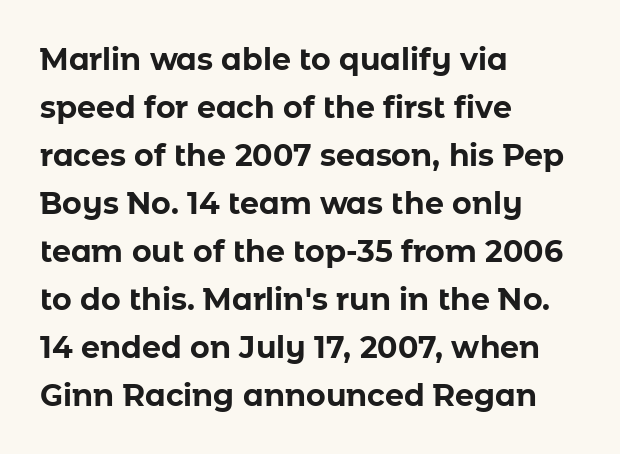
Q: Is the text bold? A: Yes.
Q: Is the text italic (slanted)? A: No, it is upright.
Q: Is the typeface a serif or a sans-serif typeface? A: Sans-serif.
Q: Is the text underlined? A: No.
Q: How is the paragraph aligned? A: Left-aligned.
Q: Is the spacing between letters normal or unusually wide? A: Normal.
Q: Is the spacing between lines tight, normal or loose? A: Normal.
Q: Width (condensed, normal, or wide)? A: Normal.
Q: Stroke contrast? A: Low.
Q: x-height? A: Medium.
Q: Monospaced? A: No.
